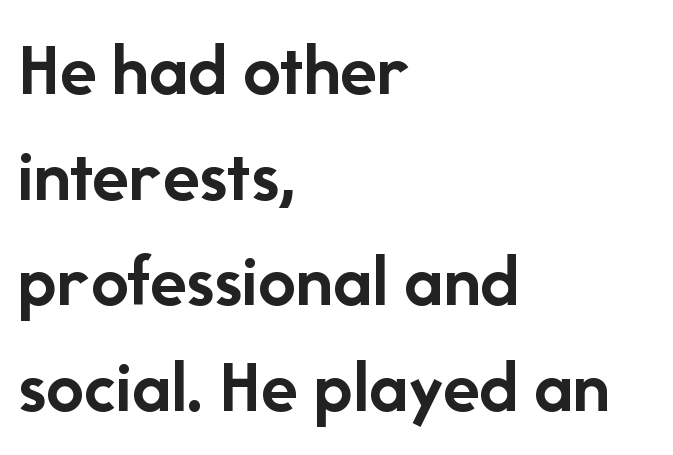
Q: Is the text bold? A: Yes.
Q: Is the text italic (slanted)? A: No, it is upright.
Q: Is the typeface a serif or a sans-serif typeface? A: Sans-serif.
Q: Is the text underlined? A: No.
Q: How is the paragraph aligned? A: Left-aligned.
Q: Is the spacing between letters normal or unusually wide? A: Normal.
Q: Is the spacing between lines tight, normal or loose? A: Normal.
Q: Width (condensed, normal, or wide)? A: Normal.
Q: Stroke contrast? A: Low.
Q: x-height? A: Medium.
Q: Monospaced? A: No.
